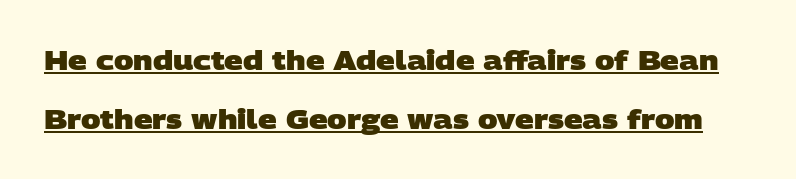
Q: Is the text bold? A: Yes.
Q: Is the text underlined? A: Yes.
Q: Is the spacing between letters normal or unusually wide? A: Normal.
Q: Is the spacing between lines tight, normal or loose? A: Loose.
